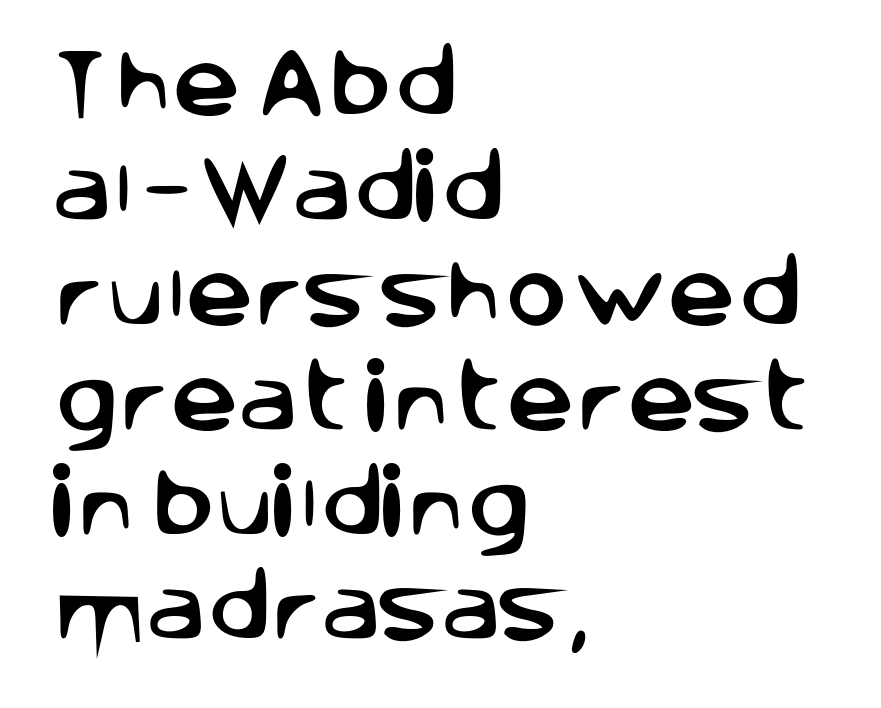
{"serif": "no", "italic": "no", "width": "normal", "stroke_contrast": "low", "x_height": "large", "monospaced": "no", "underline": "no", "align": "left", "line_spacing": "normal", "line_spacing_ratio": 1.38, "letter_spacing": "normal", "letter_spacing_em": 0.0, "glyph_px": 76}
